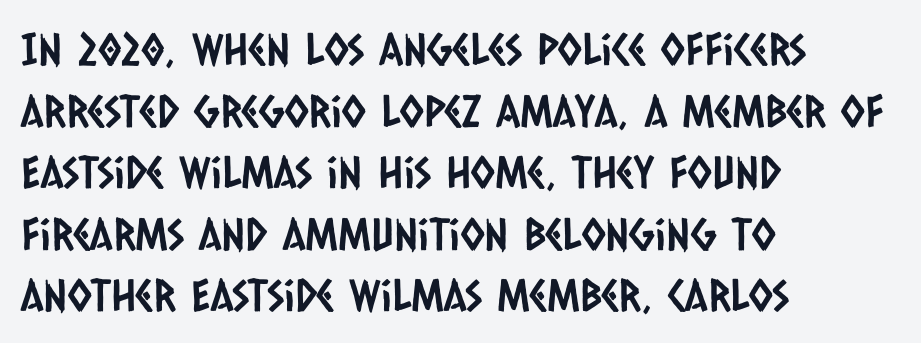
Q: Is the typeface a serif or a sans-serif typeface? A: Sans-serif.
Q: Is the text underlined? A: No.
Q: How is the paragraph aligned? A: Left-aligned.
Q: Is the spacing between letters normal or unusually wide? A: Normal.
Q: Is the spacing between lines tight, normal or loose? A: Normal.
Q: Width (condensed, normal, or wide)? A: Condensed.
Q: Stroke contrast? A: Low.
Q: x-height? A: Large.
Q: Monospaced? A: No.
